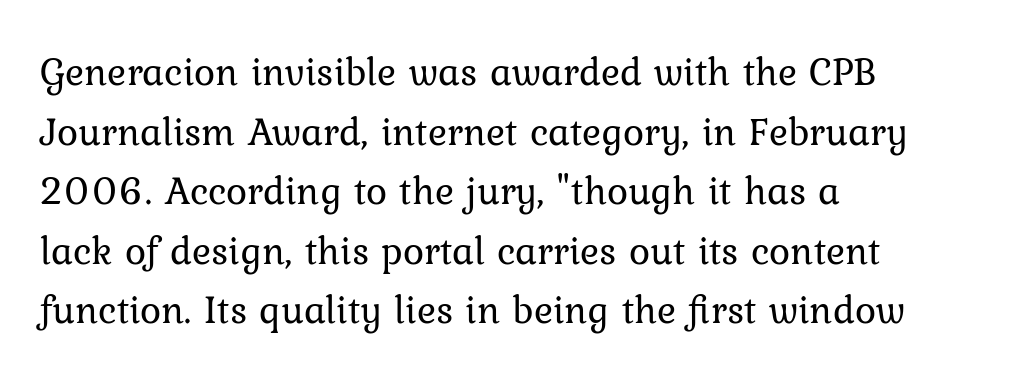
Q: Is the text bold? A: No.
Q: Is the text italic (slanted)? A: No, it is upright.
Q: Is the text underlined? A: No.
Q: How is the paragraph aligned? A: Left-aligned.
Q: Is the spacing between letters normal or unusually wide? A: Normal.
Q: Is the spacing between lines tight, normal or loose? A: Normal.
Q: Width (condensed, normal, or wide)? A: Normal.
Q: Stroke contrast? A: Low.
Q: x-height? A: Medium.
Q: Monospaced? A: No.
